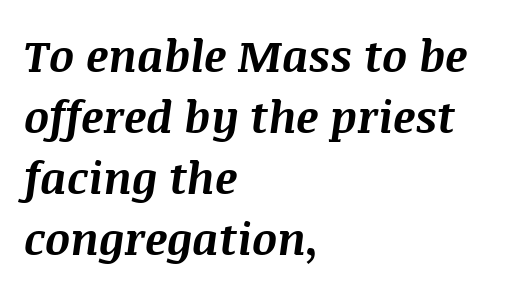
{"italic": "yes", "lean": "right", "slant_degrees": 8, "bold": "yes", "weight": "bold", "width": "normal", "stroke_contrast": "medium", "x_height": "large", "monospaced": "no", "underline": "no", "align": "left", "line_spacing": "normal", "line_spacing_ratio": 1.39, "letter_spacing": "normal", "letter_spacing_em": 0.0, "glyph_px": 44}
